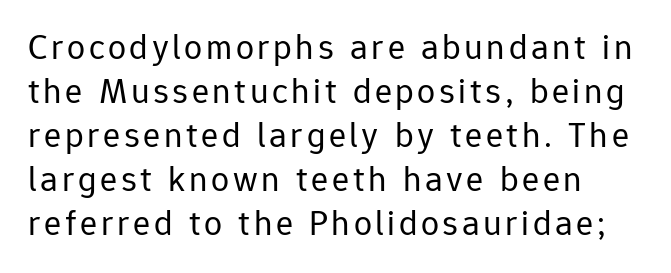
{"serif": "no", "italic": "no", "bold": "no", "weight": "regular", "width": "normal", "stroke_contrast": "low", "x_height": "medium", "monospaced": "no", "underline": "no", "line_spacing_ratio": 1.22, "glyph_px": 36}
